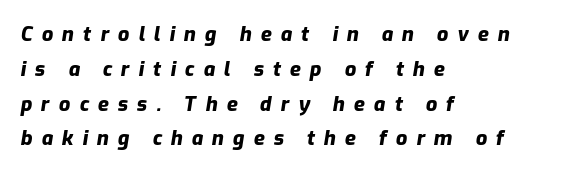
{"italic": "yes", "lean": "right", "slant_degrees": 9, "bold": "yes", "underline": "no", "align": "left", "line_spacing_ratio": 1.74, "letter_spacing": "wide", "letter_spacing_em": 0.45, "glyph_px": 20}
